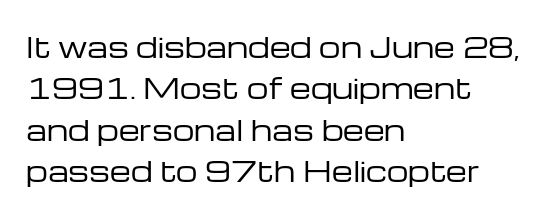
In terms of leading, this rendering sits right in the middle. The lettering stays uniformly vertical, giving the passage a roman look. Decoration check: the copy has no underline. The passage shown is not bold in any degree. How are the letters spaced? Ordinarily, with no added tracking.
